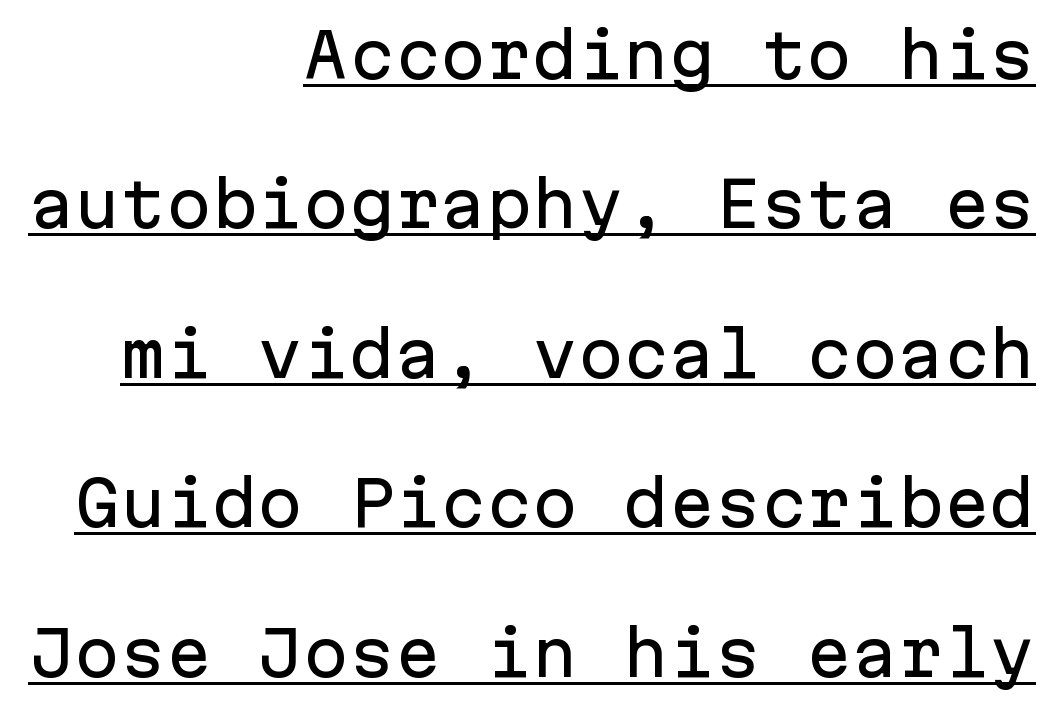
The paragraph has a hard right edge and a soft left edge. Vertical strokes here are truly vertical. Serif or sans? Sans — the stroke terminals are bare. If you measured baseline to baseline, you'd find a long distance. Does a line run under the words? Yes, clearly.
